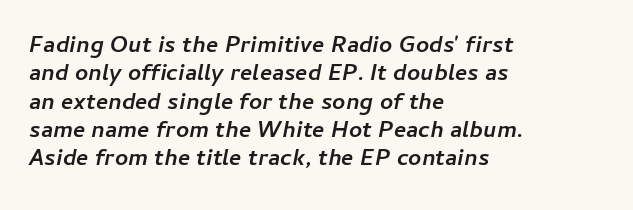
Q: Is the text bold? A: Yes.
Q: Is the text italic (slanted)? A: Yes, it leans right by about 11 degrees.
Q: Is the text underlined? A: No.
Q: How is the paragraph aligned? A: Left-aligned.
Q: Is the spacing between letters normal or unusually wide? A: Normal.
